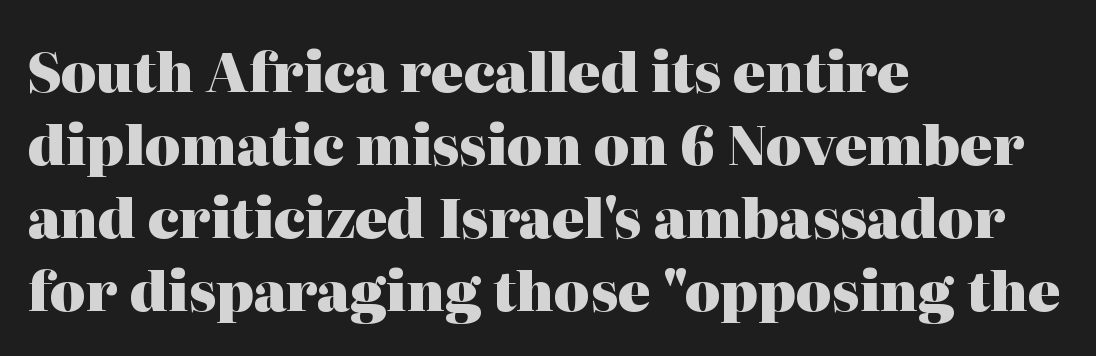
Nobody drew a line under any word here. Note: serifs present on the glyphs. What stands out about the letter spacing? Nothing — it is the standard amount. It's the straight-up-and-down kind of type.
